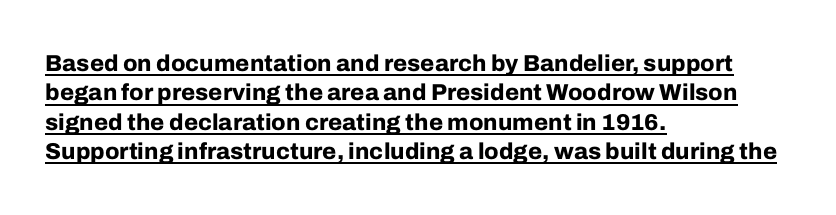
Q: Is the text bold? A: Yes.
Q: Is the text italic (slanted)? A: No, it is upright.
Q: Is the text underlined? A: Yes.
Q: How is the paragraph aligned? A: Left-aligned.
Q: Is the spacing between letters normal or unusually wide? A: Normal.
Q: Is the spacing between lines tight, normal or loose? A: Normal.
